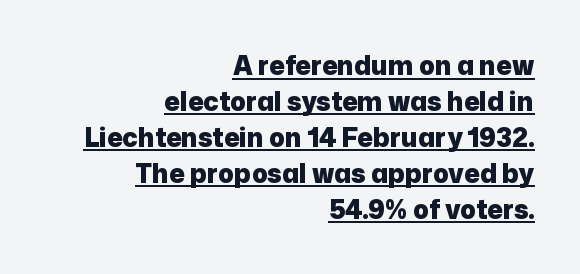
The image shows 26 px bold type, upright; set right-aligned, normal line spacing (1.38x), normal letter spacing, underlined.
